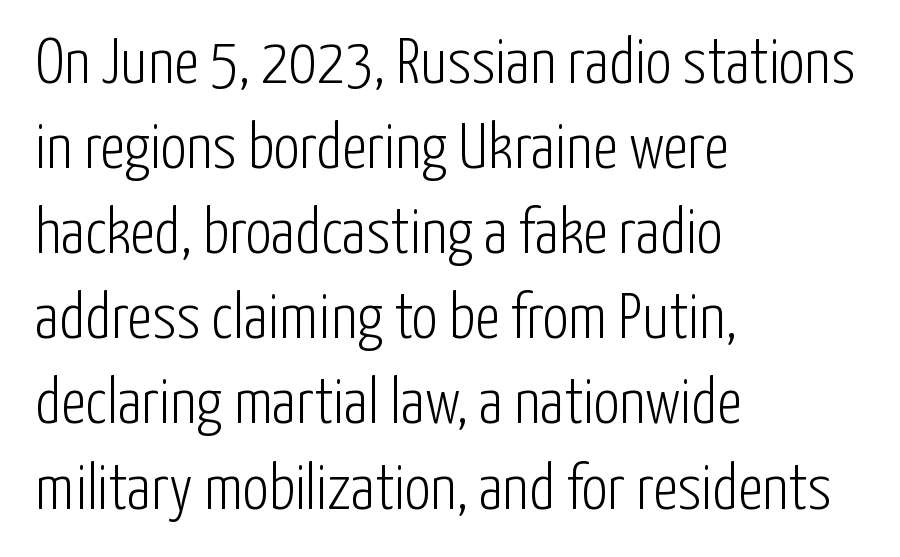
{"serif": "no", "italic": "no", "bold": "no", "weight": "light", "width": "condensed", "stroke_contrast": "low", "x_height": "medium", "monospaced": "no", "underline": "no", "align": "left", "line_spacing": "normal", "line_spacing_ratio": 1.33, "letter_spacing": "normal", "letter_spacing_em": 0.0, "glyph_px": 64}
